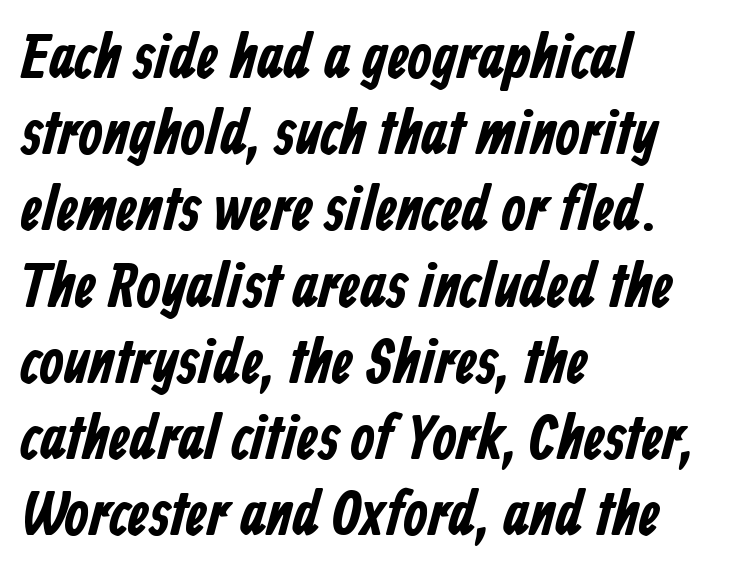
The image shows 63 px bold, condensed sans-serif type; set left-aligned, line spacing 1.21x, normal letter spacing, not underlined; low stroke contrast and a medium x-height.
